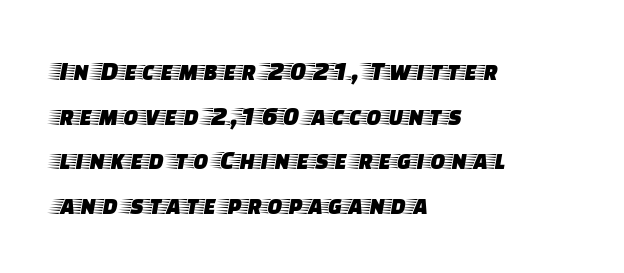
The image shows 28 px wide serif type; set left-aligned, normal line spacing (1.59x), normal letter spacing, not underlined; low stroke contrast and a large x-height.
